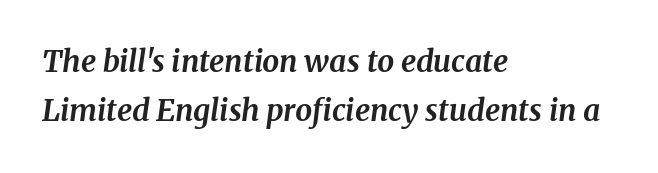
{"serif": "yes", "italic": "yes", "lean": "right", "slant_degrees": 8, "bold": "yes", "weight": "bold", "width": "normal", "stroke_contrast": "medium", "x_height": "medium", "monospaced": "no", "underline": "no", "align": "left", "line_spacing": "normal", "line_spacing_ratio": 1.64, "letter_spacing": "normal", "letter_spacing_em": 0.0, "glyph_px": 30}
